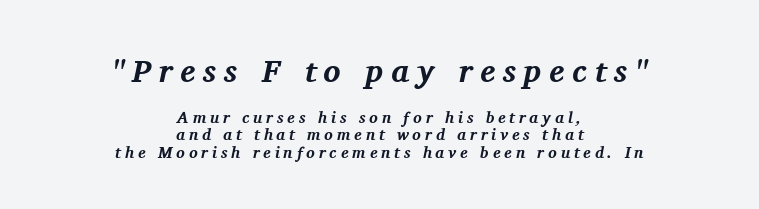
Q: Is the text bold? A: Yes.
Q: Is the text italic (slanted)? A: Yes, it leans right by about 11 degrees.
Q: Is the typeface a serif or a sans-serif typeface? A: Serif.
Q: Is the text underlined? A: No.
Q: How is the paragraph aligned? A: Centered.
Q: Is the spacing between letters normal or unusually wide? A: Unusually wide.
Q: Is the spacing between lines tight, normal or loose? A: Tight.
Q: Which block of text is set in a larger size, the first (top) or the second (bottom)? A: The first (top) one.
Q: Width (condensed, normal, or wide)? A: Normal.
Q: Stroke contrast? A: Medium.
Q: x-height? A: Medium.
Q: Monospaced? A: No.
